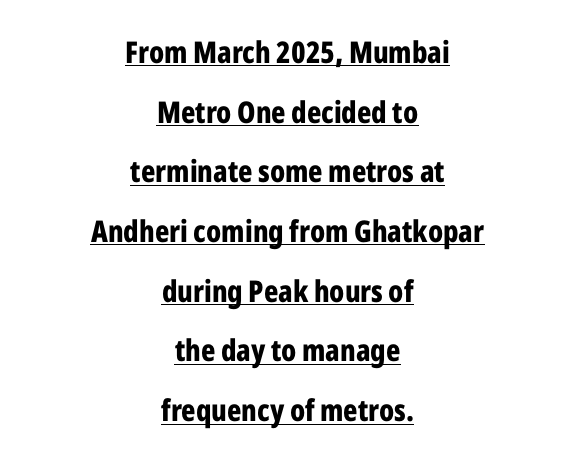
The image shows 30 px bold, condensed sans-serif type, upright; set centered, loose line spacing (1.99x), normal letter spacing, underlined; low stroke contrast and a medium x-height.
